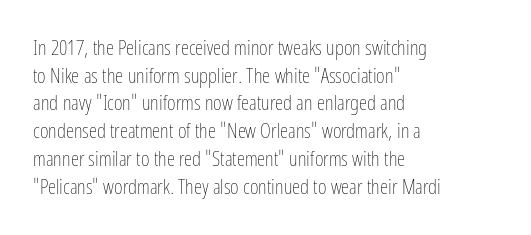
The image shows 21 px text type, upright; set left-aligned, normal line spacing (1.32x), normal letter spacing, not underlined.
